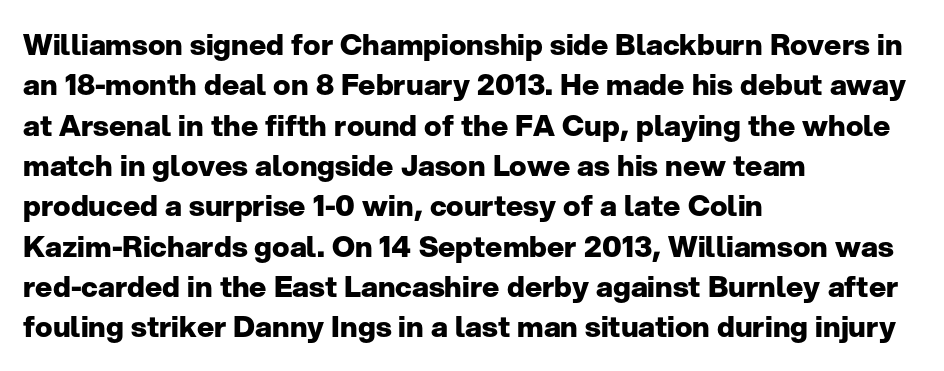
{"serif": "no", "italic": "no", "bold": "yes", "weight": "heavy", "width": "normal", "stroke_contrast": "low", "x_height": "medium", "monospaced": "no", "underline": "no", "align": "left", "line_spacing": "normal", "line_spacing_ratio": 1.39, "letter_spacing": "normal", "letter_spacing_em": 0.0, "glyph_px": 29}
